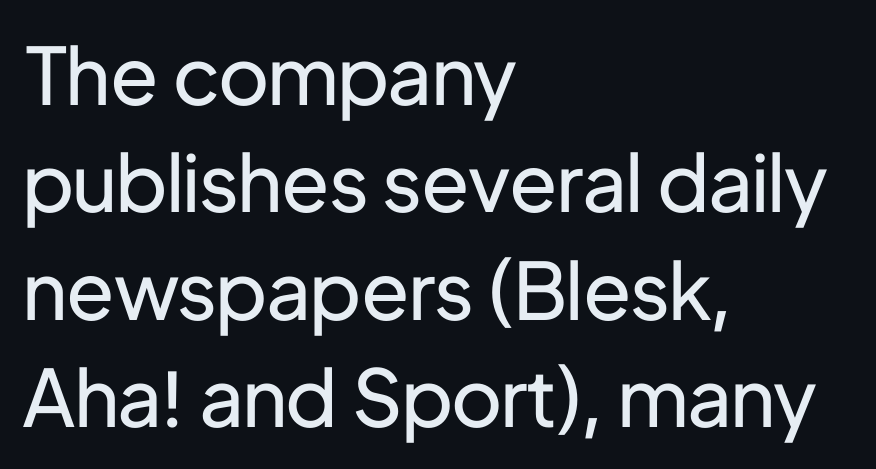
Q: Is the text bold? A: No.
Q: Is the text italic (slanted)? A: No, it is upright.
Q: Is the typeface a serif or a sans-serif typeface? A: Sans-serif.
Q: Is the text underlined? A: No.
Q: How is the paragraph aligned? A: Left-aligned.
Q: Is the spacing between letters normal or unusually wide? A: Normal.
Q: Is the spacing between lines tight, normal or loose? A: Normal.
Q: Width (condensed, normal, or wide)? A: Normal.
Q: Stroke contrast? A: Low.
Q: x-height? A: Medium.
Q: Monospaced? A: No.
